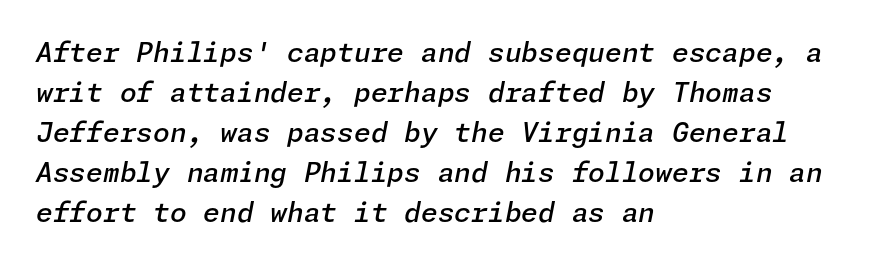
{"italic": "yes", "lean": "right", "slant_degrees": 11, "bold": "semi", "underline": "no", "align": "left", "line_spacing": "normal", "line_spacing_ratio": 1.48, "letter_spacing": "normal", "letter_spacing_em": 0.0, "glyph_px": 27}
